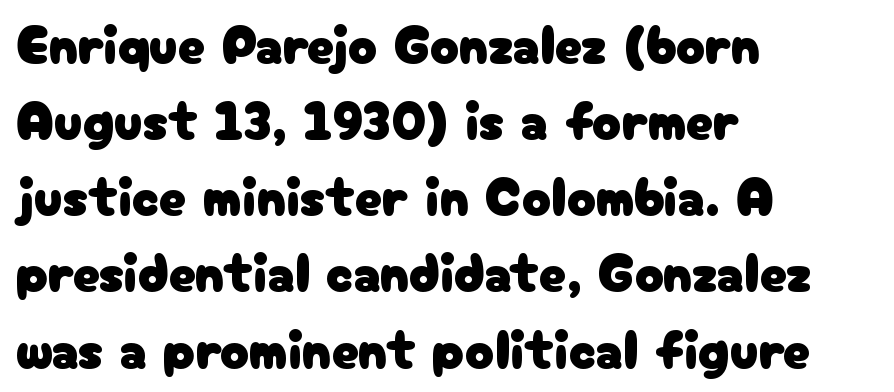
The typography opts for an upright posture over an oblique one. The leading is moderate, giving the passage an even texture. The passage shown is typed in a proportional face where columns would drift. A bare baseline throughout the passage. Default kerning and tracking; the words read as compact shapes. Leftover space on each line is placed entirely after the last word.
